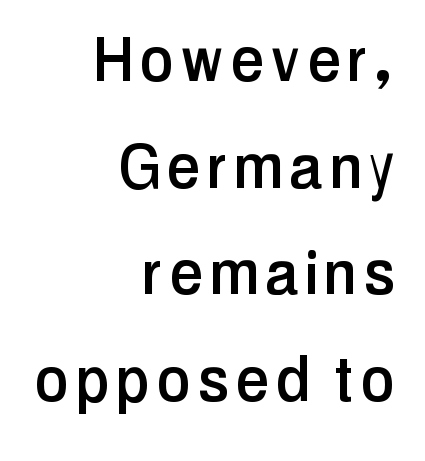
{"serif": "no", "italic": "no", "width": "condensed", "stroke_contrast": "low", "x_height": "medium", "monospaced": "no", "underline": "no", "align": "right", "line_spacing": "normal", "line_spacing_ratio": 1.44, "glyph_px": 74}
